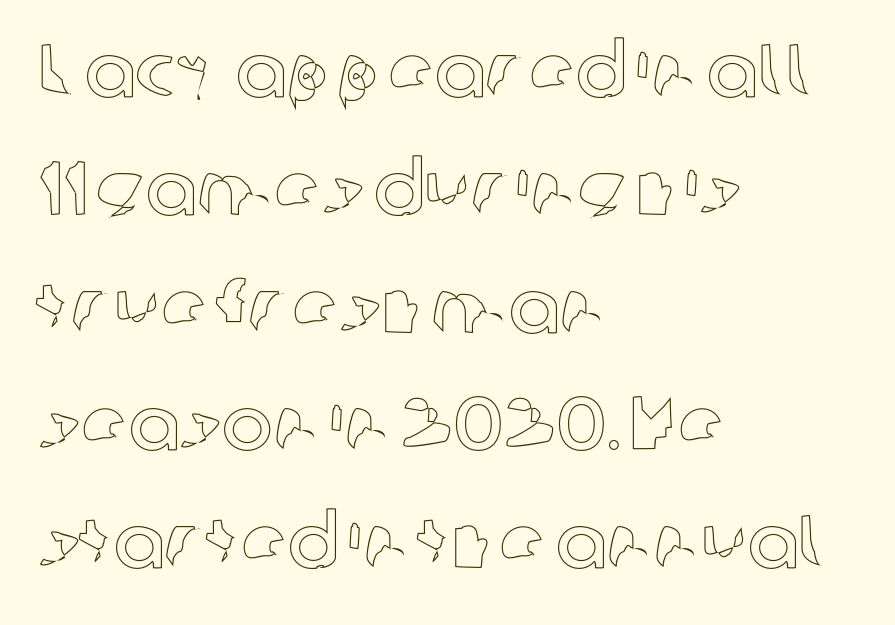
{"italic": "no", "width": "normal", "x_height": "medium", "monospaced": "no", "underline": "no", "align": "left", "line_spacing": "normal", "line_spacing_ratio": 1.55, "letter_spacing": "normal", "letter_spacing_em": 0.0, "glyph_px": 76}
